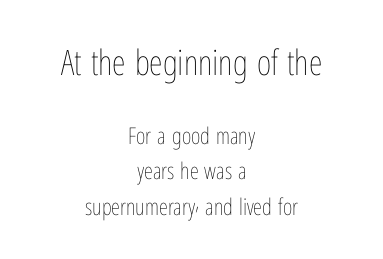
How are the letters spaced? Ordinarily, with no added tracking. The passage shown is typed in a proportional face where columns would drift. The vertical gap from one line to the next is medium. The words here are not underlined. A student would notice the top passage is typeset larger than what follows. The paragraph has two soft edges and a firm central axis.
